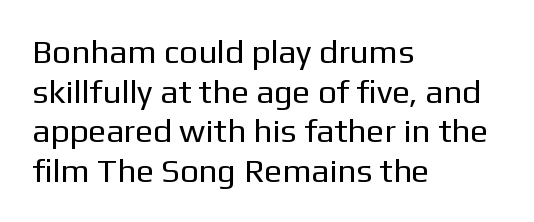
The image shows 33 px regular-weight sans-serif type, upright; set left-aligned, line spacing 1.2x, normal letter spacing, not underlined; low stroke contrast and a medium x-height.
